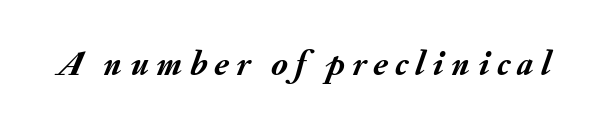
Q: Is the text bold? A: Yes.
Q: Is the text italic (slanted)? A: Yes, it leans right by about 20 degrees.
Q: Is the text underlined? A: No.
Q: Is the spacing between letters normal or unusually wide? A: Unusually wide.
Q: Width (condensed, normal, or wide)? A: Normal.
Q: Stroke contrast? A: Medium.
Q: x-height? A: Small.
Q: Monospaced? A: No.
